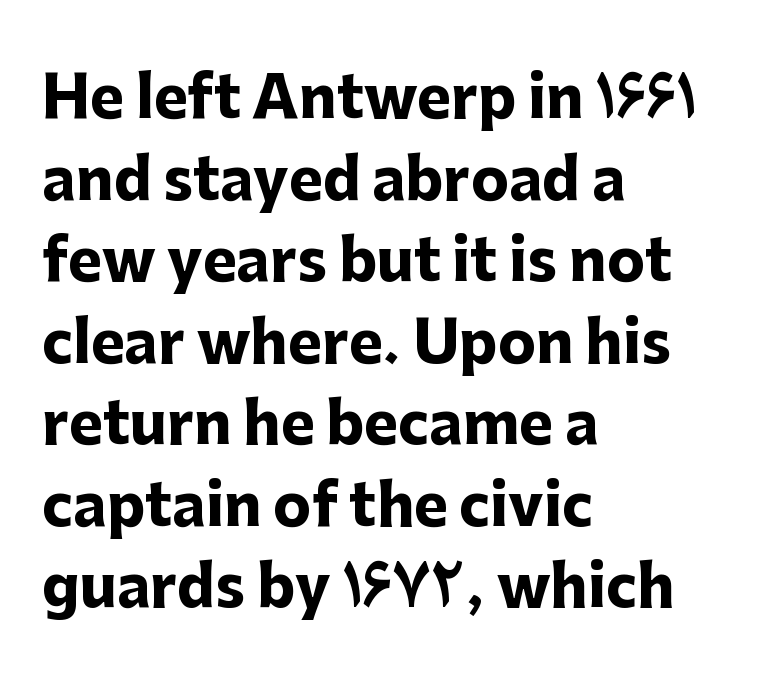
The space beneath each line is pristine and unruled. Summary of weight: heavy, a full bold. This is sans-serif lettering, the kind often seen on screens and signage. Varying glyph widths throughout — classic text-font behaviour.
